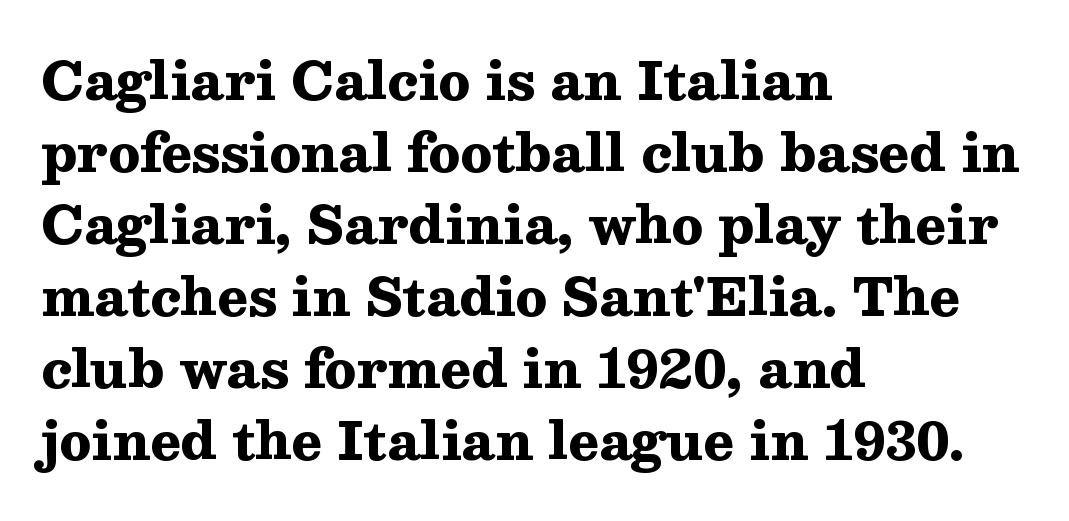
Font category for this specimen: serif. Proportional: the letters do not fall into vertical columns. The setting favours the left margin, as ordinary paragraphs usually do. Underline: absent.
